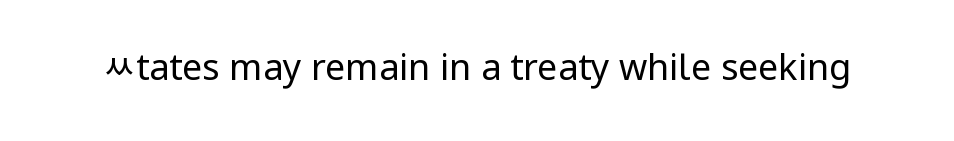
Q: Is the text bold? A: No.
Q: Is the text italic (slanted)? A: No, it is upright.
Q: Is the typeface a serif or a sans-serif typeface? A: Sans-serif.
Q: Is the text underlined? A: No.
Q: Is the spacing between letters normal or unusually wide? A: Normal.
Q: Width (condensed, normal, or wide)? A: Condensed.
Q: Stroke contrast? A: Low.
